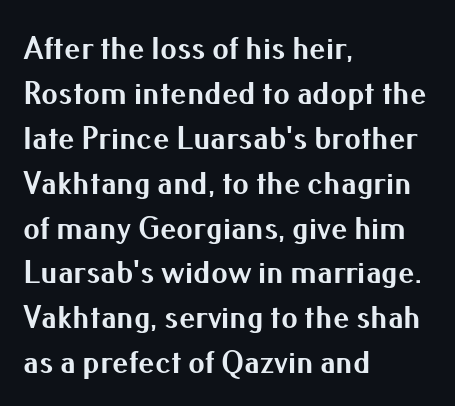
The image shows 33 px bold sans-serif type, upright; set left-aligned, normal line spacing (1.36x), normal letter spacing, not underlined; medium stroke contrast and a small x-height.
